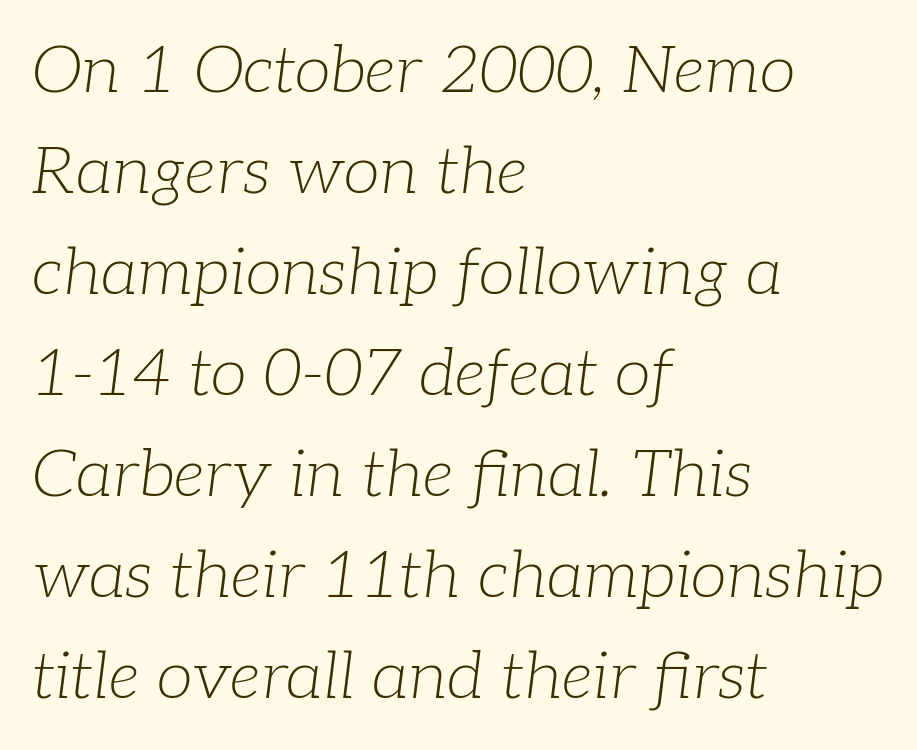
The image shows 66 px light serif type, italic (leaning right); set left-aligned, normal line spacing (1.53x), normal letter spacing, not underlined; low stroke contrast and a medium x-height.
